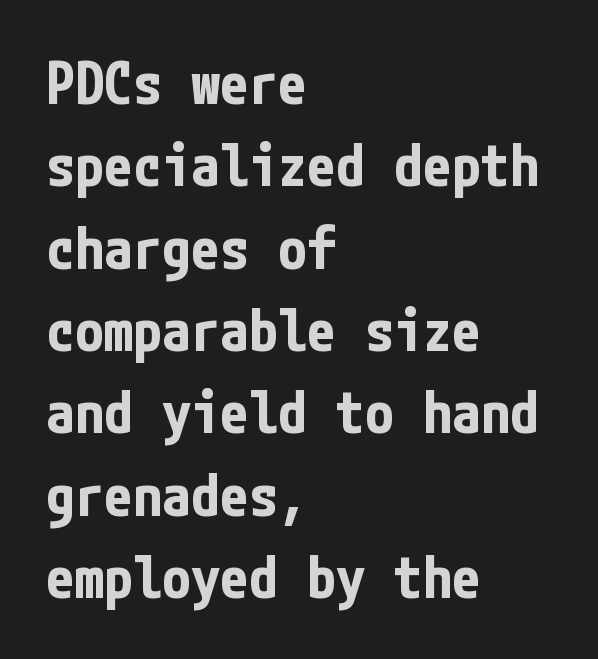
{"serif": "no", "italic": "no", "bold": "yes", "weight": "bold", "width": "condensed", "stroke_contrast": "low", "x_height": "medium", "underline": "no", "align": "left", "line_spacing": "normal", "line_spacing_ratio": 1.42, "letter_spacing": "normal", "letter_spacing_em": 0.0, "glyph_px": 58}
